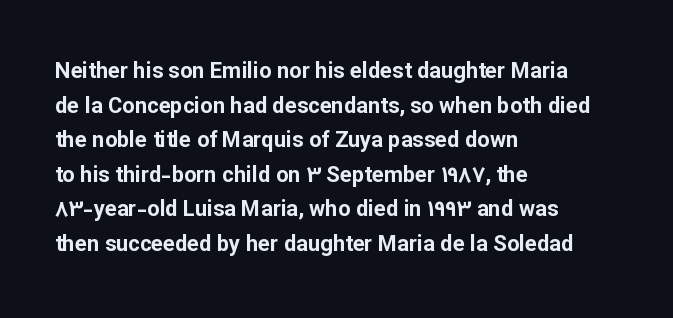
This sample uses an upright cut, with every glyph sitting square on the baseline. Whoever set this chose a conventional vertical rhythm. Students, note that the glyphs here touch the page at normal intervals. Strokes here are thick enough to call this a true bold.
